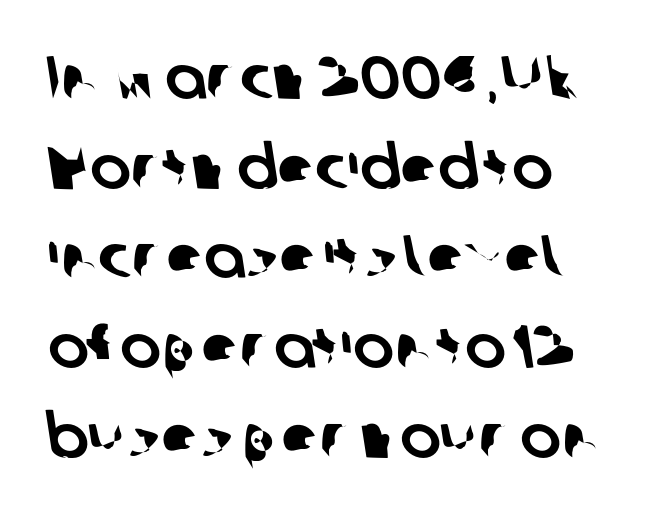
{"serif": "no", "width": "normal", "stroke_contrast": "low", "x_height": "medium", "monospaced": "no", "underline": "no", "line_spacing": "normal", "line_spacing_ratio": 1.47, "letter_spacing": "normal", "letter_spacing_em": 0.0, "glyph_px": 61}
